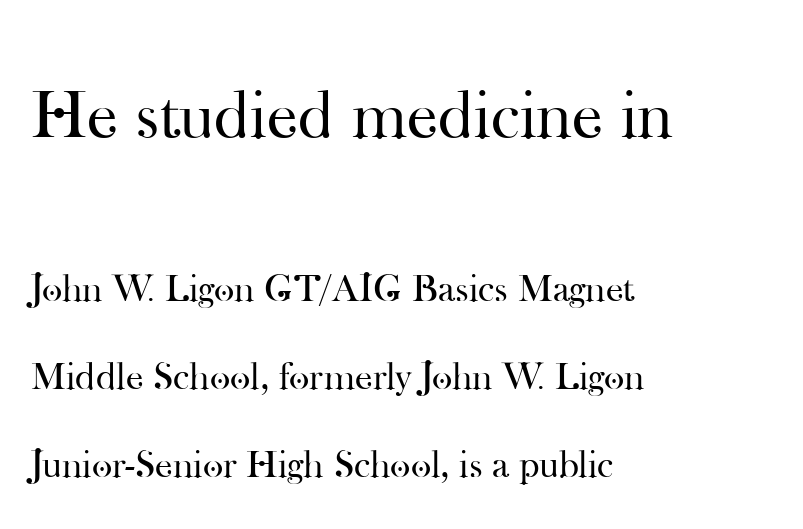
Ink coverage per letter is moderate at most. These lines were composed using upright roman letters. The face used here is proportionally spaced, like ordinary book or web type. The rendering uses a large line-height, opening up the rows.
